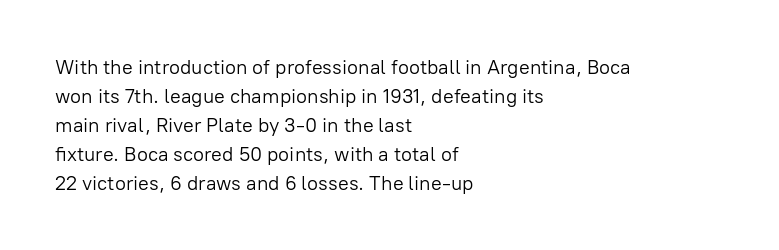
{"italic": "no", "bold": "no", "underline": "no", "align": "left", "line_spacing": "normal", "line_spacing_ratio": 1.45, "letter_spacing": "normal", "letter_spacing_em": 0.0, "glyph_px": 20}
